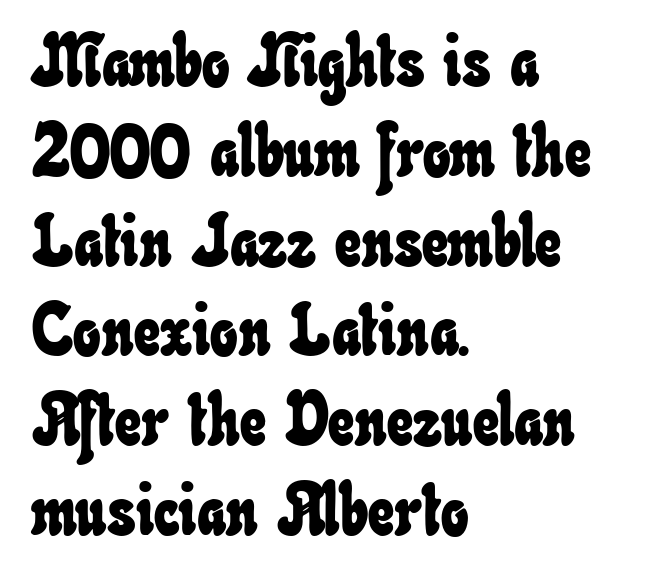
The strip under each line holds only bare page. Alignment: flush left. The letters advance in unequal steps, a hallmark of proportional type. This rendering leaves character spacing at its baseline value.
